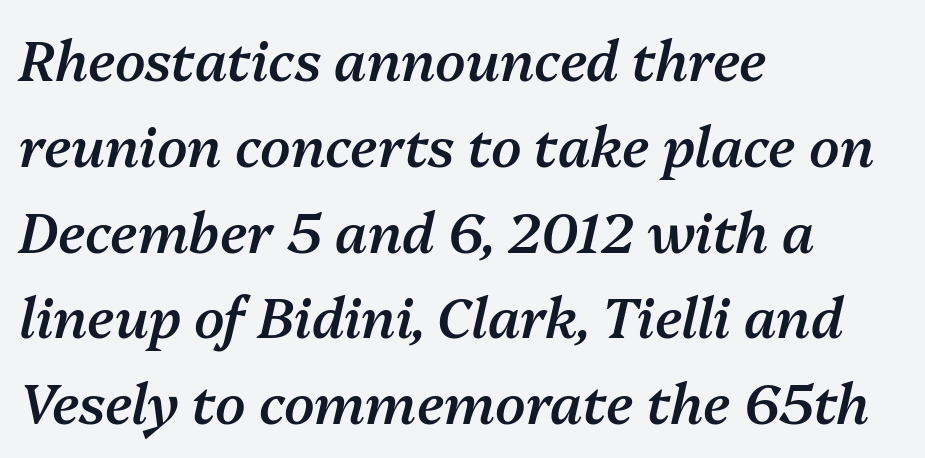
The image shows 55 px semibold type, italic (leaning right); set left-aligned, normal line spacing (1.56x), normal letter spacing, not underlined; medium stroke contrast and a medium x-height.
